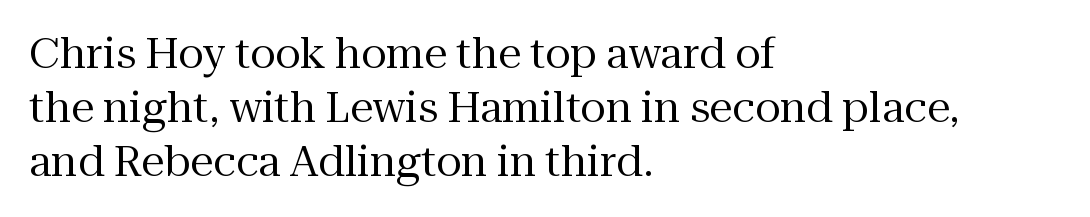
Any mark beneath the type? The region is blank. A typesetter would call this zero additional tracking. The letters advance in unequal steps, a hallmark of proportional type. Italic? Not at all — the glyphs are vertical. Notice how the passage keeps a crisp vertical edge on the left only. Type style note: has serifs.
